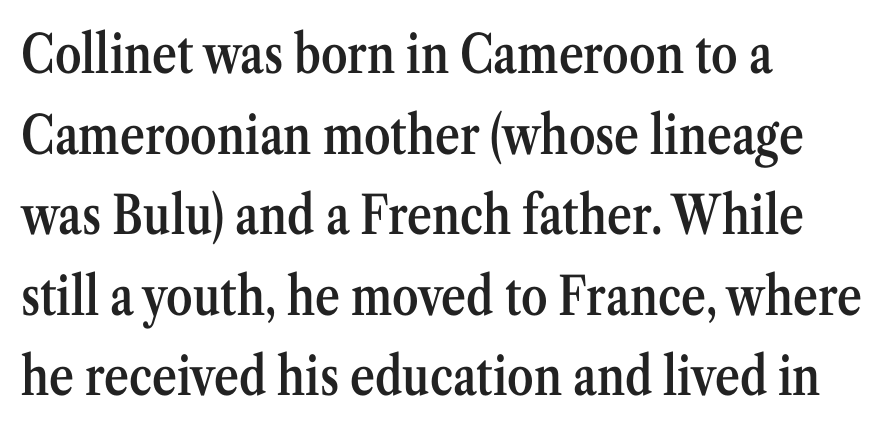
{"serif": "yes", "italic": "no", "bold": "semi", "weight": "semibold", "width": "condensed", "stroke_contrast": "medium", "x_height": "medium", "monospaced": "no", "underline": "no", "align": "left", "line_spacing": "normal", "line_spacing_ratio": 1.52, "letter_spacing": "normal", "letter_spacing_em": 0.0, "glyph_px": 53}
